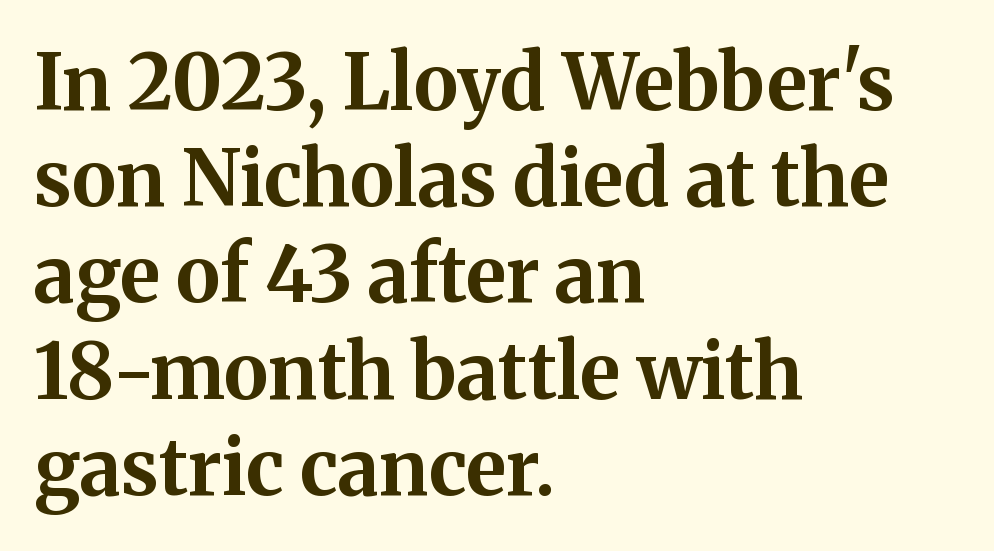
The image shows 77 px bold serif type, upright; set left-aligned, normal line spacing (1.25x), normal letter spacing, not underlined; medium stroke contrast and a medium x-height.
